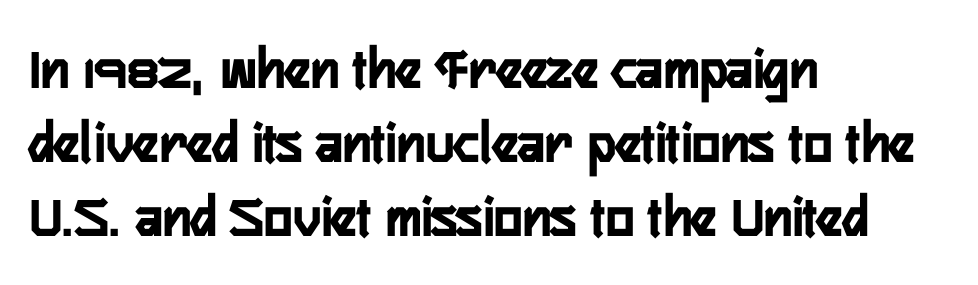
Q: Is the text italic (slanted)? A: No, it is upright.
Q: Is the typeface a serif or a sans-serif typeface? A: Sans-serif.
Q: Is the text underlined? A: No.
Q: How is the paragraph aligned? A: Left-aligned.
Q: Is the spacing between letters normal or unusually wide? A: Normal.
Q: Width (condensed, normal, or wide)? A: Condensed.
Q: Stroke contrast? A: Low.
Q: x-height? A: Medium.
Q: Monospaced? A: No.
